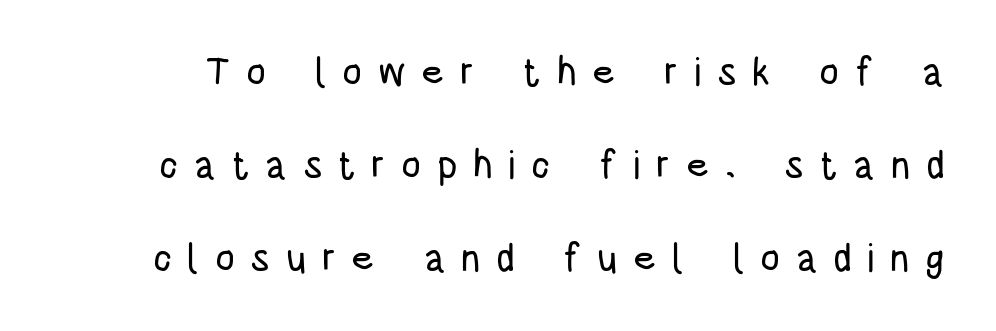
{"serif": "no", "italic": "no", "width": "condensed", "stroke_contrast": "low", "x_height": "large", "monospaced": "no", "underline": "no", "line_spacing": "loose", "line_spacing_ratio": 2.39, "letter_spacing": "wide", "letter_spacing_em": 0.4, "glyph_px": 39}
